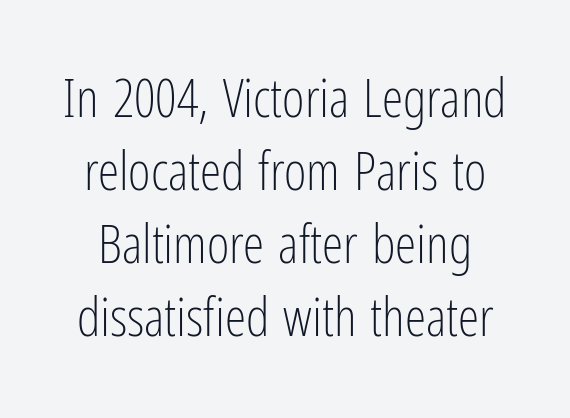
Q: Is the text bold? A: No.
Q: Is the text italic (slanted)? A: No, it is upright.
Q: Is the typeface a serif or a sans-serif typeface? A: Sans-serif.
Q: Is the text underlined? A: No.
Q: How is the paragraph aligned? A: Centered.
Q: Is the spacing between letters normal or unusually wide? A: Normal.
Q: Is the spacing between lines tight, normal or loose? A: Normal.
Q: Width (condensed, normal, or wide)? A: Condensed.
Q: Stroke contrast? A: Low.
Q: x-height? A: Medium.
Q: Monospaced? A: No.
